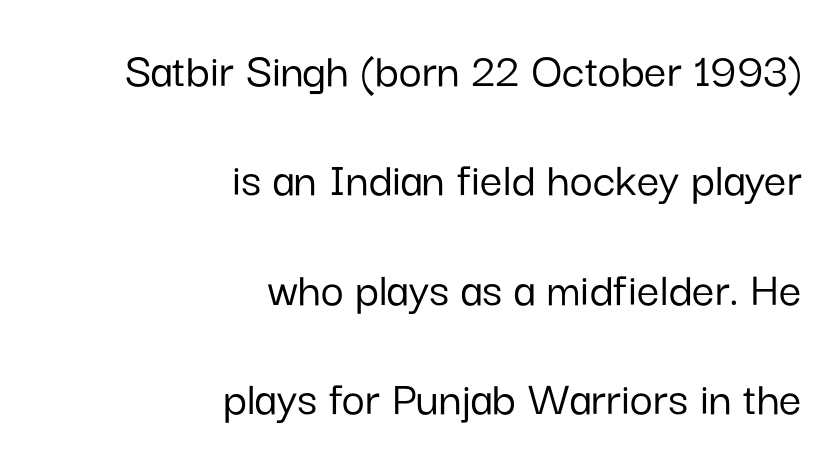
The image shows 50 px sans-serif type, upright; set right-aligned, loose line spacing (2.19x), normal letter spacing, not underlined; low stroke contrast and a medium x-height.
